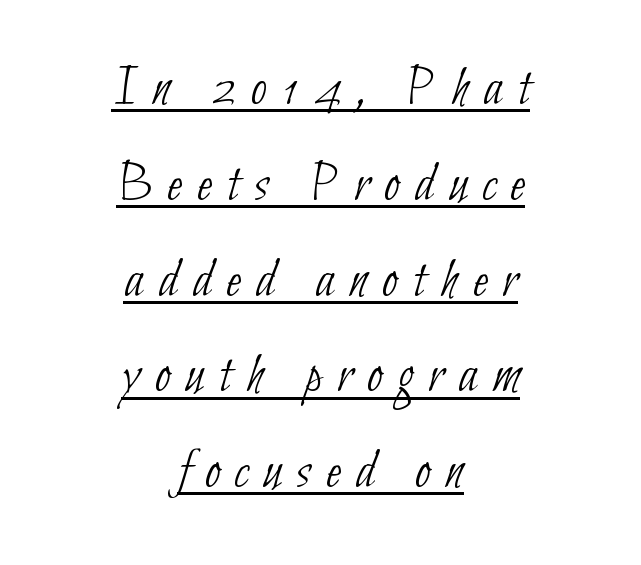
Caption: face not bold, strokes unweighted. Glyph-to-glyph distance is far greater than everyday printed text. The passage shown is typeset with a sans-serif family. Is the block centered? Yes — each line is placed symmetrically about the middle. Each letter keeps its own natural width here, so spacing adapts to shape. This is underlined copy, the kind a proofreader might mark for attention.
